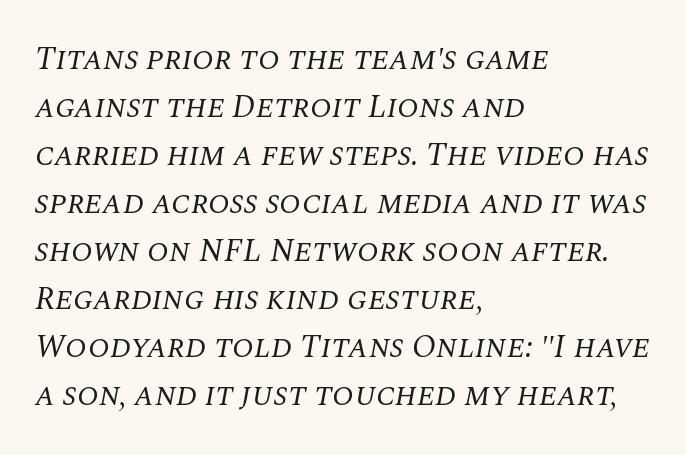
Q: Is the text bold? A: No.
Q: Is the text italic (slanted)? A: Yes, it leans right by about 10 degrees.
Q: Is the typeface a serif or a sans-serif typeface? A: Serif.
Q: Is the text underlined? A: No.
Q: How is the paragraph aligned? A: Left-aligned.
Q: Is the spacing between letters normal or unusually wide? A: Normal.
Q: Is the spacing between lines tight, normal or loose? A: Normal.
Q: Width (condensed, normal, or wide)? A: Normal.
Q: Stroke contrast? A: Medium.
Q: x-height? A: Large.
Q: Monospaced? A: No.
